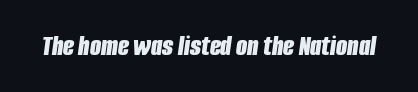
The image shows 29 px bold, condensed type, italic (leaning right); set normal letter spacing, not underlined; low stroke contrast and a large x-height.
